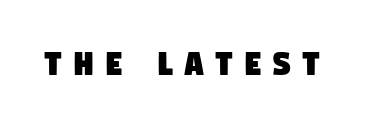
{"serif": "no", "width": "condensed", "stroke_contrast": "low", "x_height": "large", "monospaced": "no", "underline": "no", "letter_spacing": "wide", "letter_spacing_em": 0.31, "glyph_px": 38}
